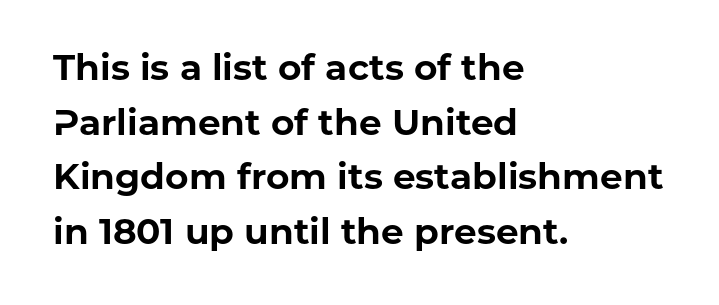
A student would call this left alignment; a typographer would say flush left, rag right. This sample has the flowing, uneven cadence of proportional lettering. The leading is moderate, giving the passage an even texture. The passage shown has conventional tracking throughout. Rendered with straight, roman letterforms.
